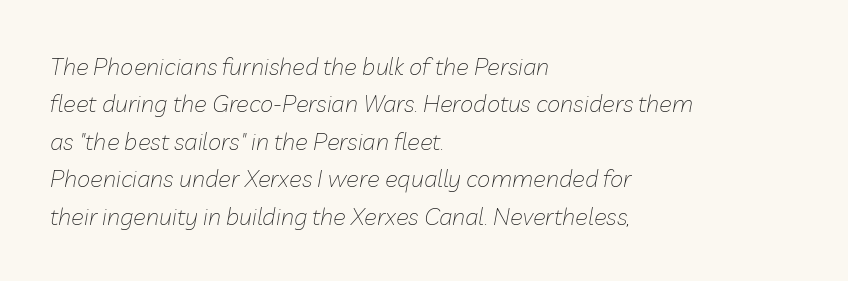
{"italic": "yes", "lean": "right", "slant_degrees": 10, "bold": "no", "underline": "no", "align": "left", "line_spacing": "normal", "line_spacing_ratio": 1.56, "letter_spacing": "normal", "letter_spacing_em": 0.0, "glyph_px": 24}
